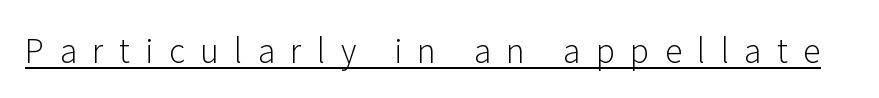
The image shows 32 px light sans-serif type, upright; set unusually wide letter spacing (+0.48 em), underlined; low stroke contrast and a medium x-height.
